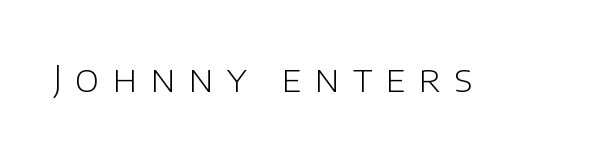
The letterforms stand isolated, each surrounded by extra space. Is the type heavy? It reads as light-to-regular instead. Decoration check: the copy has no underline. Regarding serifs, this sample does without them.
